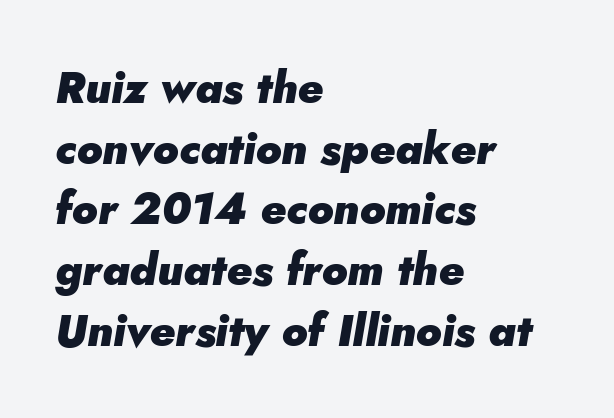
Q: Is the text bold? A: Yes.
Q: Is the text italic (slanted)? A: Yes, it leans right by about 5 degrees.
Q: Is the text underlined? A: No.
Q: How is the paragraph aligned? A: Left-aligned.
Q: Is the spacing between letters normal or unusually wide? A: Normal.
Q: Is the spacing between lines tight, normal or loose? A: Normal.
Q: Width (condensed, normal, or wide)? A: Normal.
Q: Stroke contrast? A: Low.
Q: x-height? A: Small.
Q: Monospaced? A: No.
